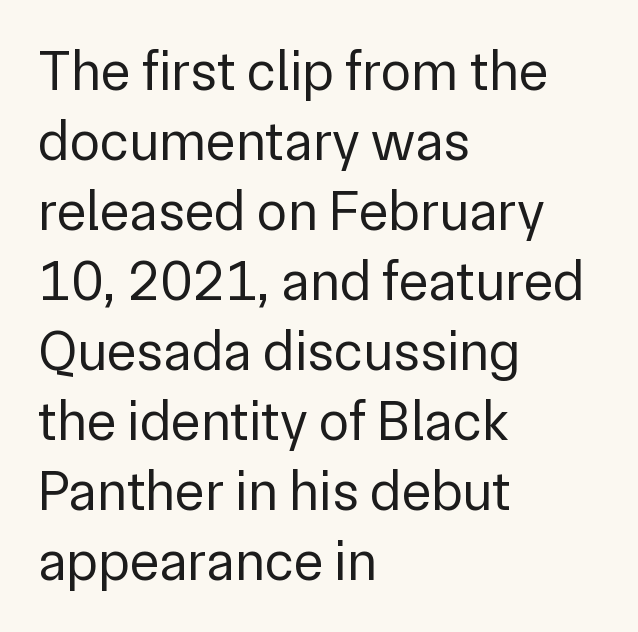
A typesetter would call this proportional, since set widths differ per character. A normal amount of white space separates one row of letters from the next. The glyphs are unaccompanied by any horizontal stroke below them. The font is comparable to plain body text, perhaps lighter. The letters carry no serifs — their stems end cleanly without finishing strokes.
